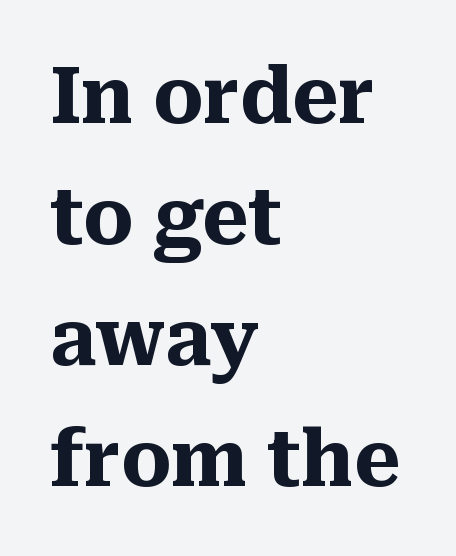
The image shows 78 px heavy serif type, upright; set left-aligned, normal line spacing (1.55x), normal letter spacing, not underlined; medium stroke contrast and a medium x-height.
